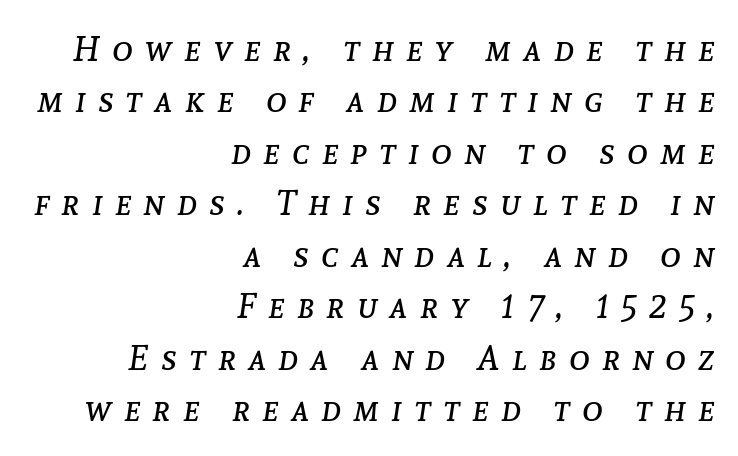
Q: Is the text bold? A: No.
Q: Is the text italic (slanted)? A: Yes, it leans right by about 8 degrees.
Q: Is the text underlined? A: No.
Q: How is the paragraph aligned? A: Right-aligned.
Q: Is the spacing between letters normal or unusually wide? A: Unusually wide.
Q: Is the spacing between lines tight, normal or loose? A: Normal.
Q: Width (condensed, normal, or wide)? A: Normal.
Q: Stroke contrast? A: Low.
Q: x-height? A: Medium.
Q: Monospaced? A: No.
